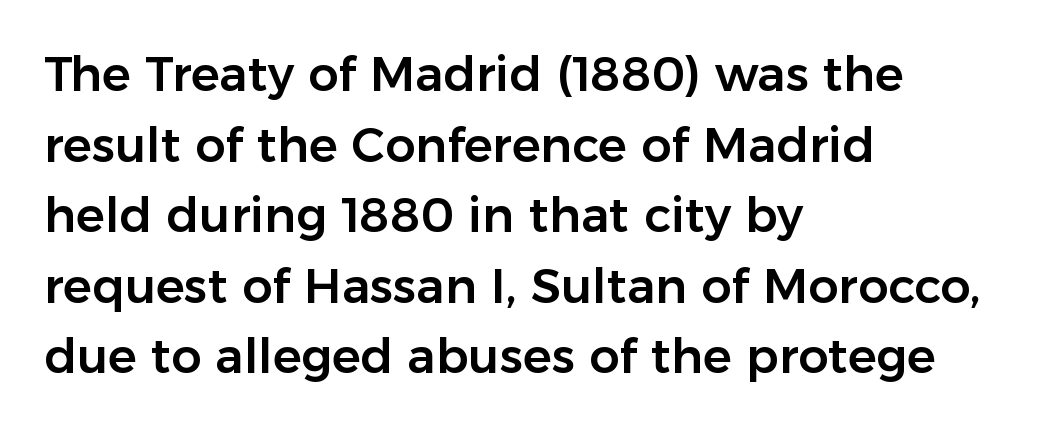
Q: Is the text italic (slanted)? A: No, it is upright.
Q: Is the typeface a serif or a sans-serif typeface? A: Sans-serif.
Q: Is the text underlined? A: No.
Q: How is the paragraph aligned? A: Left-aligned.
Q: Is the spacing between letters normal or unusually wide? A: Normal.
Q: Is the spacing between lines tight, normal or loose? A: Normal.
Q: Width (condensed, normal, or wide)? A: Normal.
Q: Stroke contrast? A: Low.
Q: x-height? A: Medium.
Q: Monospaced? A: No.
